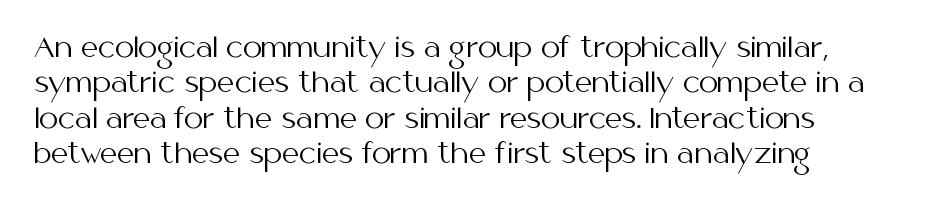
The image shows 27 px text type, upright; set normal line spacing (1.31x), normal letter spacing, not underlined.
